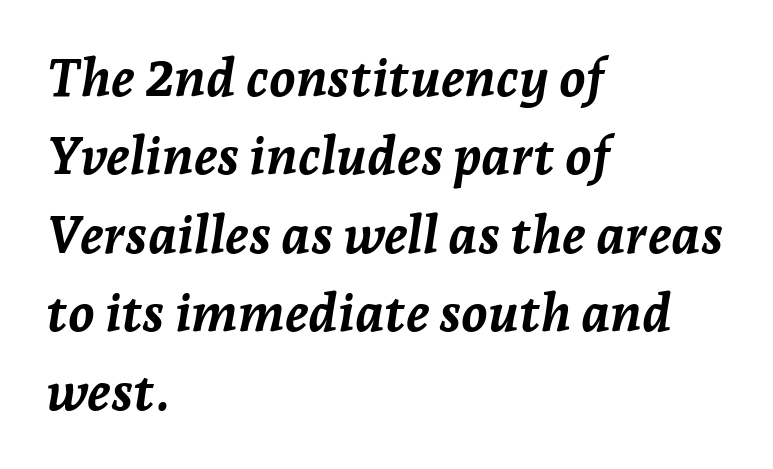
Q: Is the text bold? A: Yes.
Q: Is the text italic (slanted)? A: Yes, it leans right by about 7 degrees.
Q: Is the text underlined? A: No.
Q: How is the paragraph aligned? A: Left-aligned.
Q: Is the spacing between letters normal or unusually wide? A: Normal.
Q: Is the spacing between lines tight, normal or loose? A: Normal.
Q: Width (condensed, normal, or wide)? A: Normal.
Q: Stroke contrast? A: Low.
Q: x-height? A: Medium.
Q: Monospaced? A: No.
